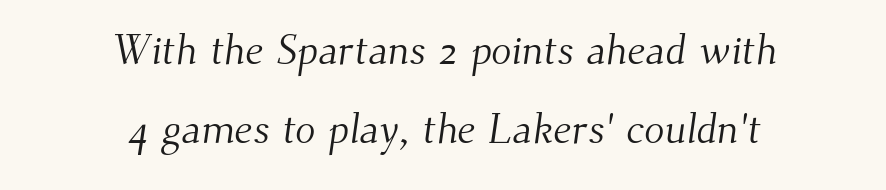
Weight class: somewhere from thin through regular. Rule under the text: the space is simply empty. Character widths vary here, with narrow letters taking less room than wide ones. These lines are centered, leaving both edges ragged.
